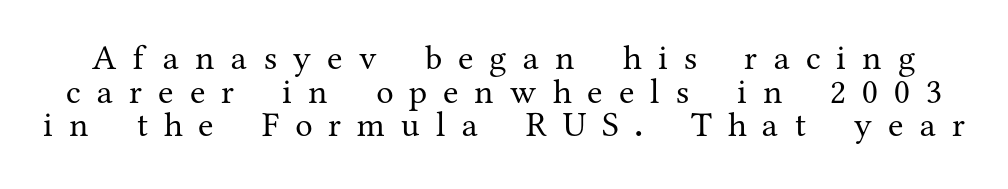
Q: Is the text bold? A: No.
Q: Is the text italic (slanted)? A: No, it is upright.
Q: Is the typeface a serif or a sans-serif typeface? A: Serif.
Q: Is the text underlined? A: No.
Q: Is the spacing between letters normal or unusually wide? A: Unusually wide.
Q: Is the spacing between lines tight, normal or loose? A: Tight.
Q: Width (condensed, normal, or wide)? A: Normal.
Q: Stroke contrast? A: Medium.
Q: x-height? A: Medium.
Q: Monospaced? A: No.
